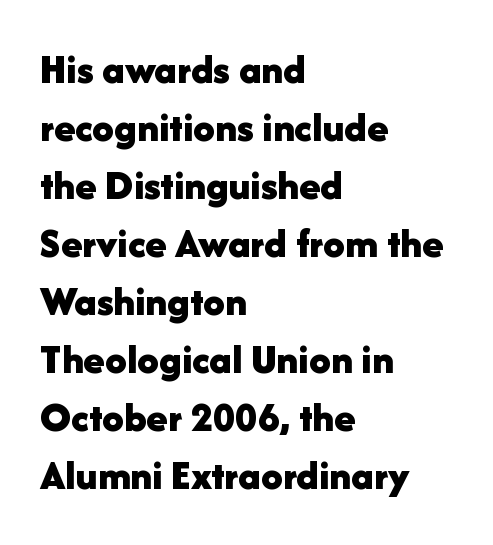
The image shows 43 px bold sans-serif type, upright; set left-aligned, normal line spacing (1.35x), normal letter spacing, not underlined; low stroke contrast and a medium x-height.
